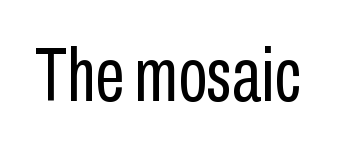
The image shows 75 px regular-weight, condensed sans-serif type, upright; set normal letter spacing, not underlined; low stroke contrast and a medium x-height.
